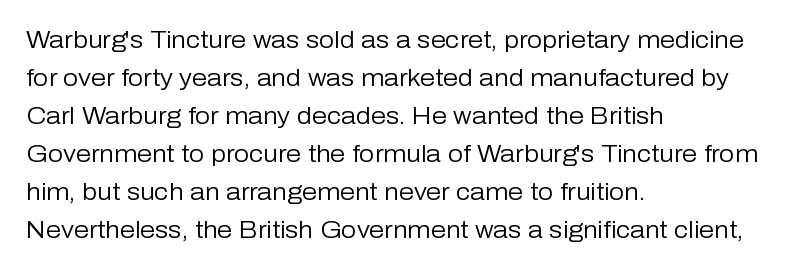
{"italic": "no", "bold": "no", "underline": "no", "align": "left", "line_spacing": "normal", "line_spacing_ratio": 1.58, "letter_spacing": "normal", "letter_spacing_em": 0.0, "glyph_px": 24}
